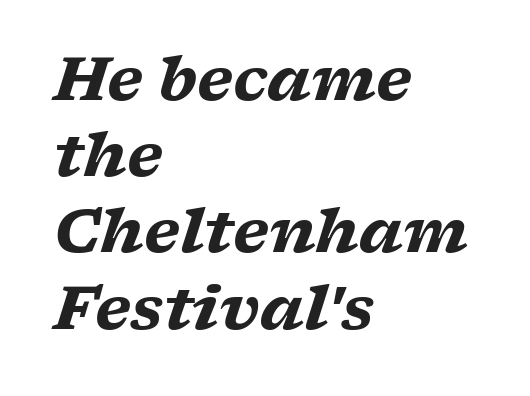
If you measured baseline to baseline, you'd find a middling distance. As a designer I'd log this as weight 700, bold. These lines stack with their left ends in a neat column. The lettering tilts uniformly, giving the passage an italic look. The designer went with a serif here, giving each stem small feet. Is this a fixed-width face? No — the glyphs have proportional, varying widths.
